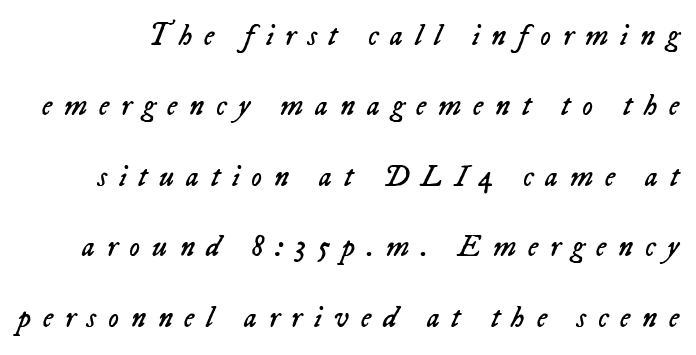
Q: Is the text bold? A: No.
Q: Is the text italic (slanted)? A: Yes, it leans right by about 23 degrees.
Q: Is the text underlined? A: No.
Q: Is the spacing between letters normal or unusually wide? A: Unusually wide.
Q: Is the spacing between lines tight, normal or loose? A: Loose.
Q: Width (condensed, normal, or wide)? A: Normal.
Q: Stroke contrast? A: Low.
Q: x-height? A: Medium.
Q: Monospaced? A: No.
